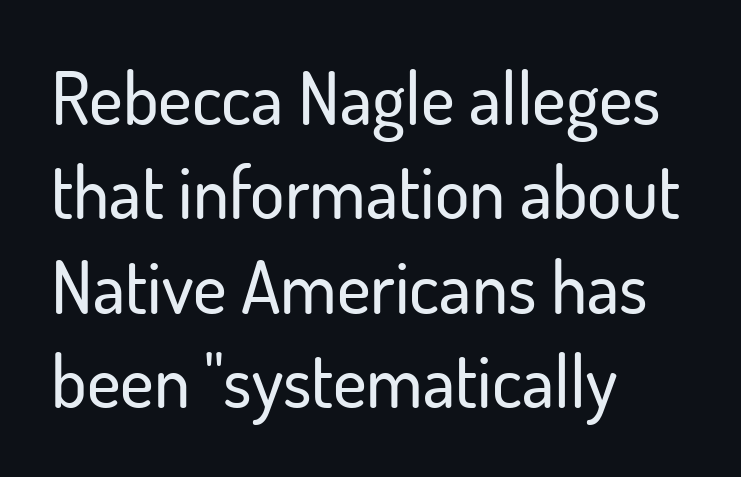
Evenly set lines give the paragraph a standard silhouette. Looks like regular typesetting: each glyph gets only the width it needs. The specimen reads as upright at a glance. The paragraph shown leans on its left margin. This rendering leaves character spacing at its baseline value. I'd call this a sans setting — the letters go barefoot.
